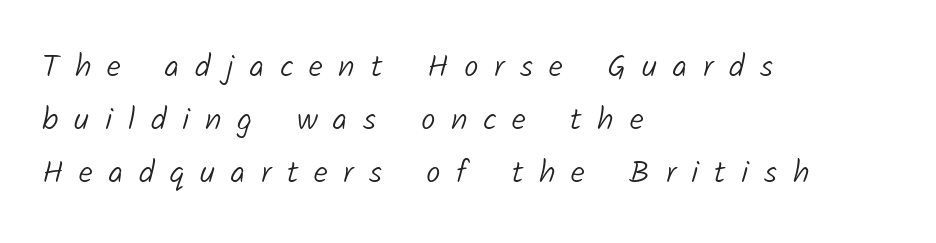
{"serif": "no", "bold": "no", "weight": "light", "width": "normal", "stroke_contrast": "low", "x_height": "medium", "monospaced": "no", "underline": "no", "align": "left", "line_spacing": "normal", "line_spacing_ratio": 1.66, "letter_spacing": "wide", "letter_spacing_em": 0.49, "glyph_px": 32}
